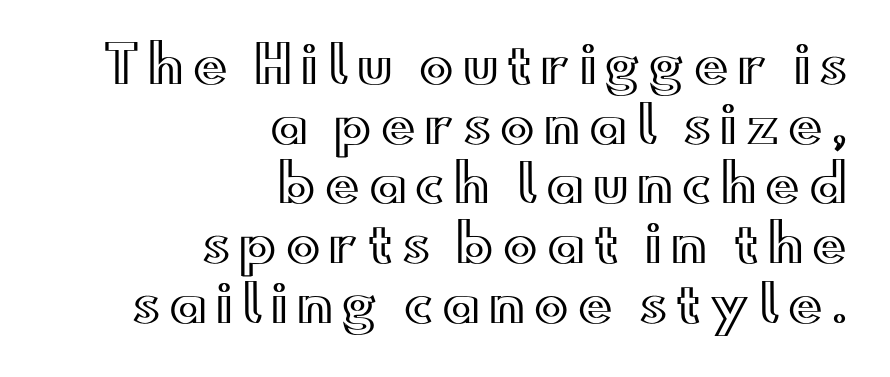
{"italic": "no", "width": "wide", "x_height": "small", "monospaced": "no", "underline": "no", "align": "right", "line_spacing_ratio": 1.17, "glyph_px": 51}
